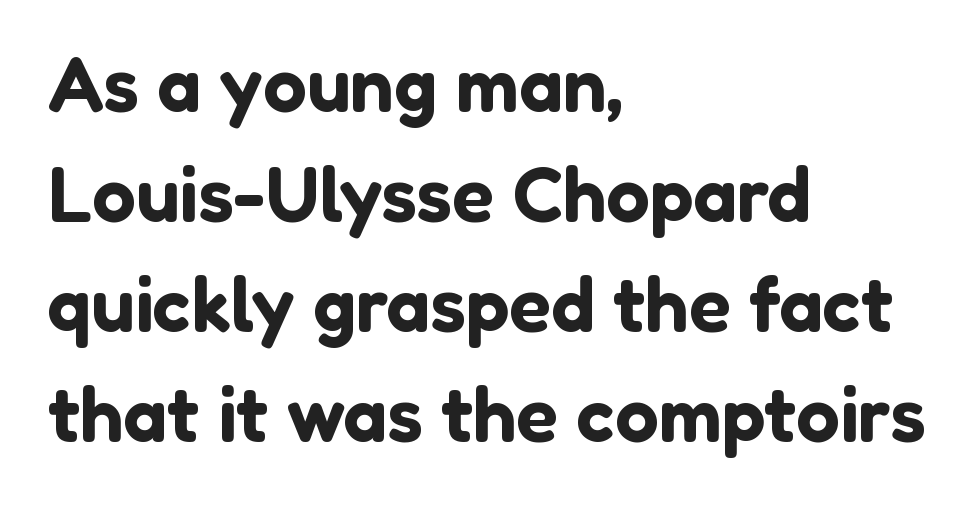
Students, observe: this is what conventionally led text looks like. The letters advance in unequal steps, a hallmark of proportional type. The words here are not underlined. All the whitespace from short lines collects on the right.
